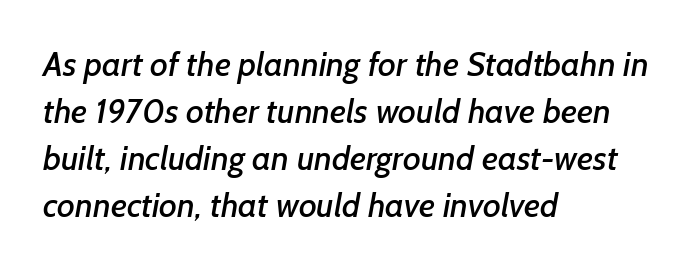
{"serif": "no", "width": "normal", "stroke_contrast": "low", "x_height": "medium", "monospaced": "no", "underline": "no", "align": "left", "line_spacing": "normal", "line_spacing_ratio": 1.38, "letter_spacing": "normal", "letter_spacing_em": 0.0, "glyph_px": 34}
